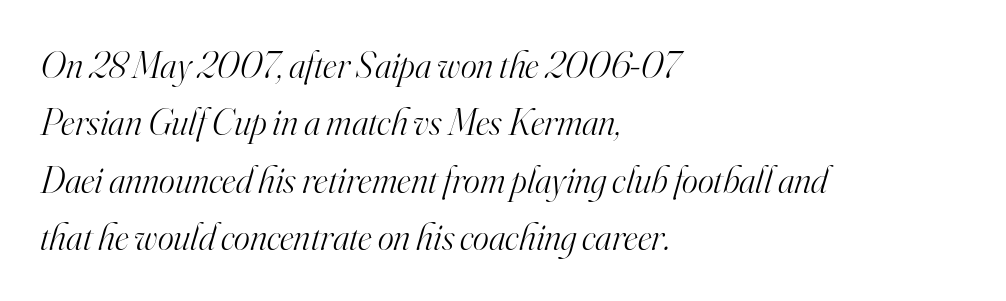
{"serif": "yes", "italic": "yes", "lean": "right", "slant_degrees": 16, "bold": "no", "weight": "light", "width": "normal", "stroke_contrast": "high", "x_height": "small", "monospaced": "no", "underline": "no", "align": "left", "line_spacing": "normal", "line_spacing_ratio": 1.51, "letter_spacing": "normal", "letter_spacing_em": 0.0, "glyph_px": 38}
